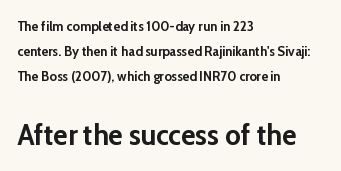
Q: Is the text bold? A: Yes.
Q: Is the text italic (slanted)? A: No, it is upright.
Q: Is the typeface a serif or a sans-serif typeface? A: Sans-serif.
Q: Is the text underlined? A: No.
Q: How is the paragraph aligned? A: Left-aligned.
Q: Is the spacing between letters normal or unusually wide? A: Normal.
Q: Which block of text is set in a larger size, the first (top) or the second (bottom)? A: The second (bottom) one.
Q: Width (condensed, normal, or wide)? A: Normal.
Q: Stroke contrast? A: Low.
Q: x-height? A: Medium.
Q: Monospaced? A: No.
